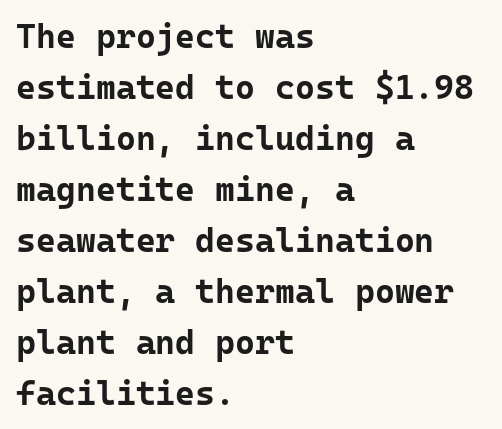
Q: Is the text bold? A: Yes.
Q: Is the text italic (slanted)? A: No, it is upright.
Q: Is the typeface a serif or a sans-serif typeface? A: Sans-serif.
Q: Is the text underlined? A: No.
Q: How is the paragraph aligned? A: Left-aligned.
Q: Is the spacing between letters normal or unusually wide? A: Normal.
Q: Is the spacing between lines tight, normal or loose? A: Normal.
Q: Width (condensed, normal, or wide)? A: Normal.
Q: Stroke contrast? A: Low.
Q: x-height? A: Medium.
